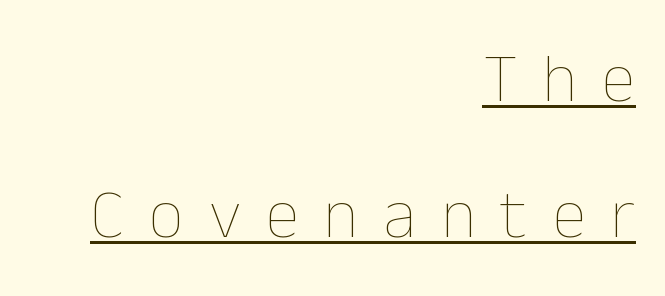
Spacing between characters has been opened up far beyond the box default. The leading is generous, giving the passage an open texture. Line ends are locked; line starts wander. Is the type heavy? It reads as light-to-regular instead. Descenders here cross a horizontal rule under the line. The face used here is proportionally spaced, like ordinary book or web type.
